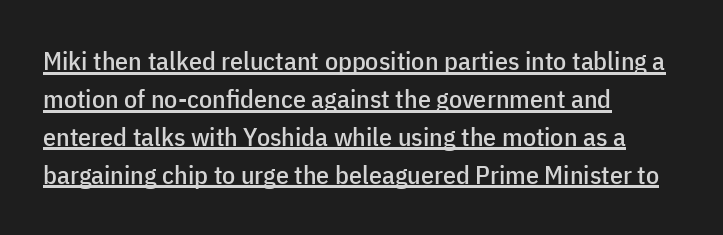
Q: Is the text italic (slanted)? A: No, it is upright.
Q: Is the text underlined? A: Yes.
Q: How is the paragraph aligned? A: Left-aligned.
Q: Is the spacing between letters normal or unusually wide? A: Normal.
Q: Is the spacing between lines tight, normal or loose? A: Normal.
